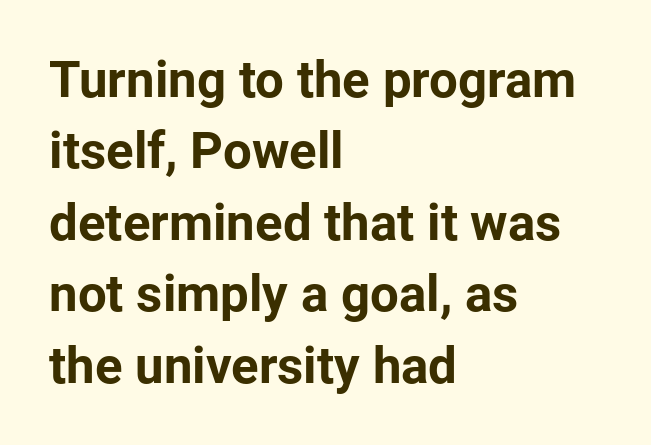
{"serif": "no", "italic": "no", "bold": "yes", "weight": "bold", "width": "normal", "stroke_contrast": "low", "x_height": "medium", "monospaced": "no", "underline": "no", "align": "left", "line_spacing": "normal", "line_spacing_ratio": 1.4, "letter_spacing": "normal", "letter_spacing_em": 0.0, "glyph_px": 51}
